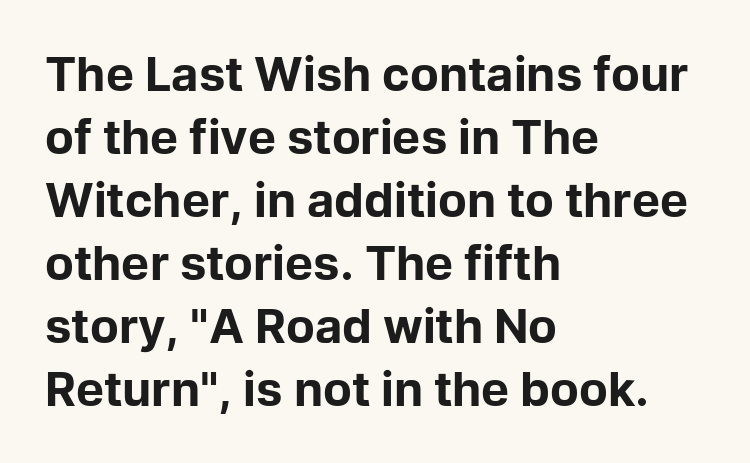
The axis of the letterforms is exactly vertical. Stroke thickness is high; the sample reads as a true bold. Serifs: no, the terminals of the letterforms are clean. Varying glyph widths throughout — classic text-font behaviour. The typesetter chose a ragged-right arrangement here. The letterforms sit shoulder to shoulder at normal distance.
